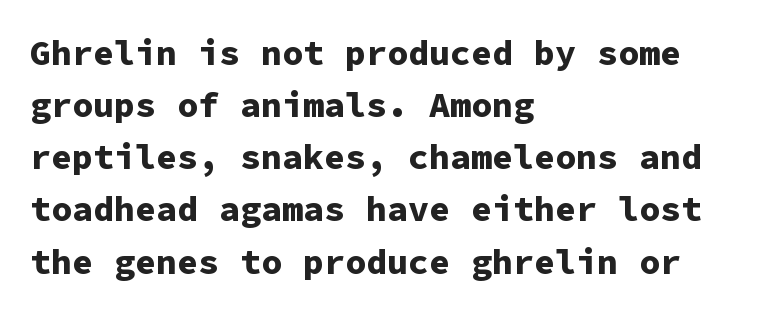
The image shows 35 px bold sans-serif type, upright, monospaced; set left-aligned, normal line spacing (1.49x), normal letter spacing, not underlined; low stroke contrast and a medium x-height.
